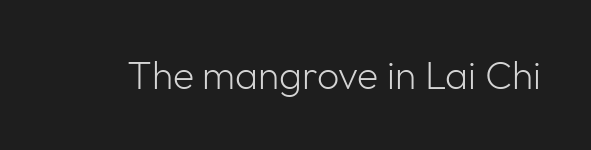
{"serif": "no", "italic": "no", "bold": "no", "weight": "light", "width": "normal", "stroke_contrast": "low", "x_height": "medium", "monospaced": "no", "underline": "no", "letter_spacing": "normal", "letter_spacing_em": 0.0, "glyph_px": 39}
